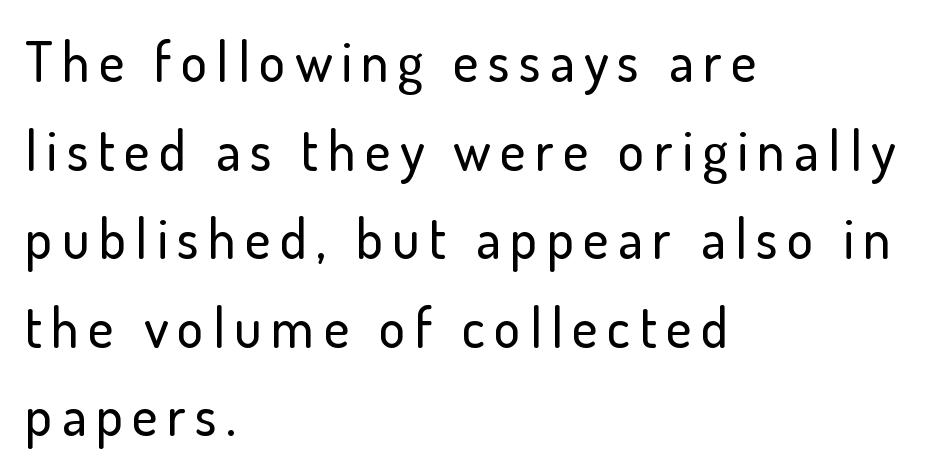
{"serif": "no", "italic": "no", "width": "normal", "stroke_contrast": "low", "x_height": "small", "monospaced": "no", "underline": "no", "align": "left", "line_spacing": "normal", "line_spacing_ratio": 1.61, "glyph_px": 55}
